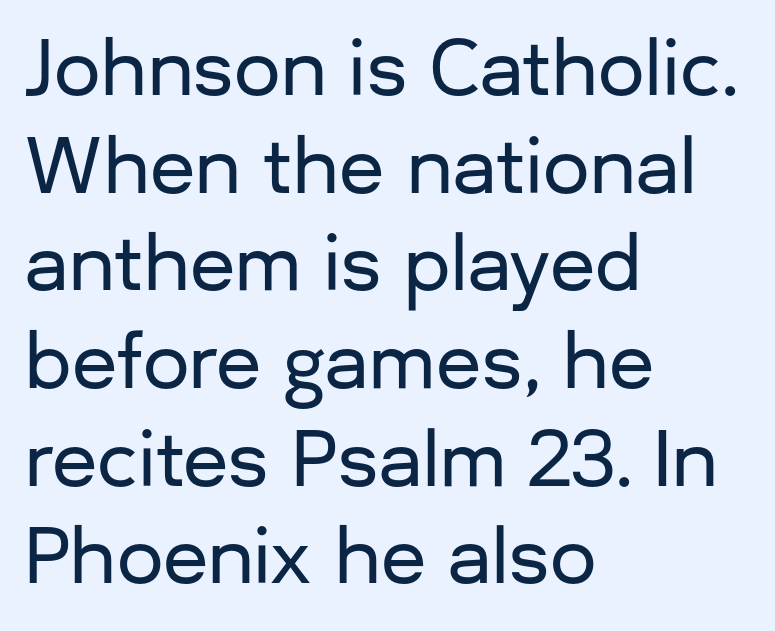
The image shows 74 px sans-serif type, upright; set left-aligned, normal line spacing (1.32x), normal letter spacing, not underlined; low stroke contrast and a medium x-height.
